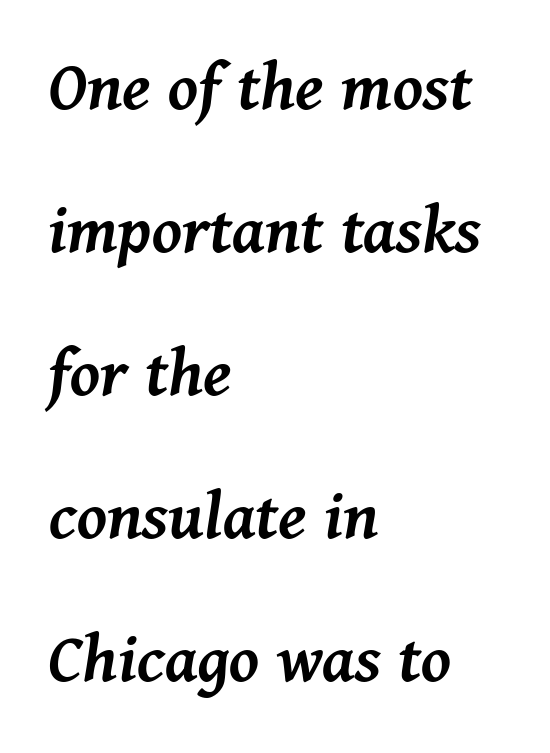
Q: Is the text bold? A: Semi-bold.
Q: Is the text italic (slanted)? A: Yes, it leans right by about 11 degrees.
Q: Is the text underlined? A: No.
Q: How is the paragraph aligned? A: Left-aligned.
Q: Is the spacing between letters normal or unusually wide? A: Normal.
Q: Is the spacing between lines tight, normal or loose? A: Loose.
Q: Width (condensed, normal, or wide)? A: Normal.
Q: Stroke contrast? A: Medium.
Q: x-height? A: Medium.
Q: Monospaced? A: No.
